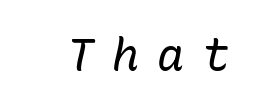
This is oblique type, the kind used for emphasis or titles. Characters follow at a spacing far wider than the type designer built in. Spacing verdict: monospaced, one width for all characters. The strip under each line holds only bare page. The weight tops out at a normal text grade.
